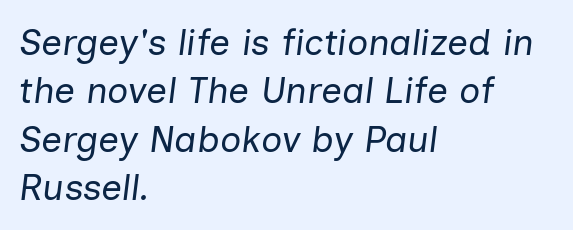
These lines were composed using italics. The space directly below the letters is spotless. Left-aligned paragraph, ragged on the right. Heaviness? Minimal to ordinary, like unemphasized prose. Horizontal bands of white between lines are of average thickness. The letters sit at their default tracking, neither squeezed nor spread.
